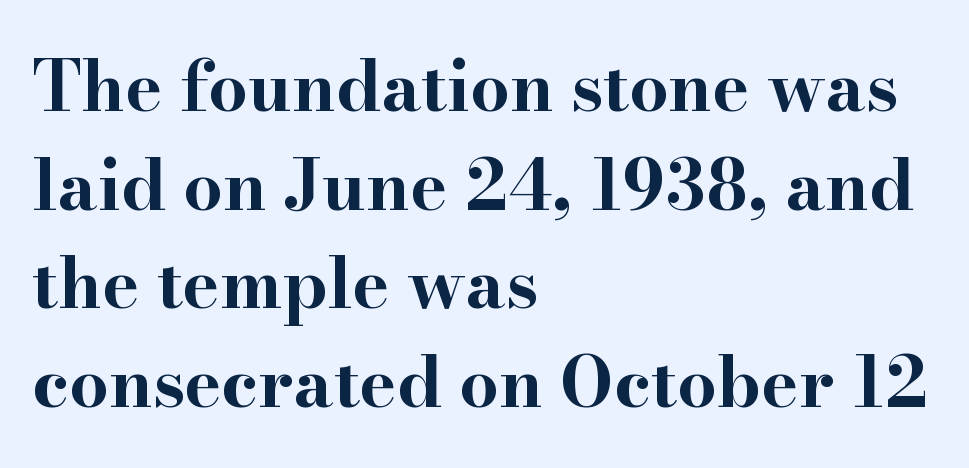
Q: Is the text bold? A: Yes.
Q: Is the text italic (slanted)? A: No, it is upright.
Q: Is the typeface a serif or a sans-serif typeface? A: Serif.
Q: Is the text underlined? A: No.
Q: How is the paragraph aligned? A: Left-aligned.
Q: Is the spacing between letters normal or unusually wide? A: Normal.
Q: Is the spacing between lines tight, normal or loose? A: Normal.
Q: Width (condensed, normal, or wide)? A: Wide.
Q: Stroke contrast? A: High.
Q: x-height? A: Small.
Q: Monospaced? A: No.
